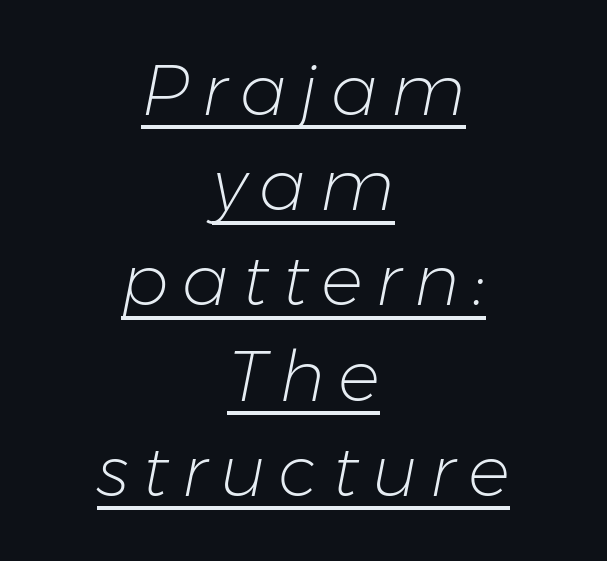
Do the characters align in a grid? No, the font is proportional. Compared with ordinary roman type, these characters are visibly tilted. The rendering positions every line midway between the sides. Beneath each row of characters lies a ruled line. The vertical gap from one line to the next is medium.
